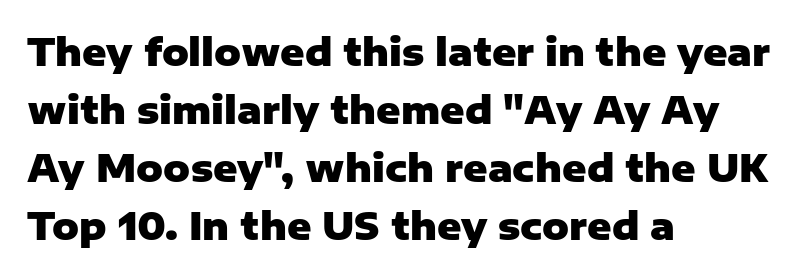
{"serif": "no", "italic": "no", "bold": "yes", "weight": "heavy", "width": "normal", "stroke_contrast": "low", "x_height": "medium", "monospaced": "no", "underline": "no", "align": "left", "line_spacing": "normal", "line_spacing_ratio": 1.57, "letter_spacing": "normal", "letter_spacing_em": 0.0, "glyph_px": 37}
